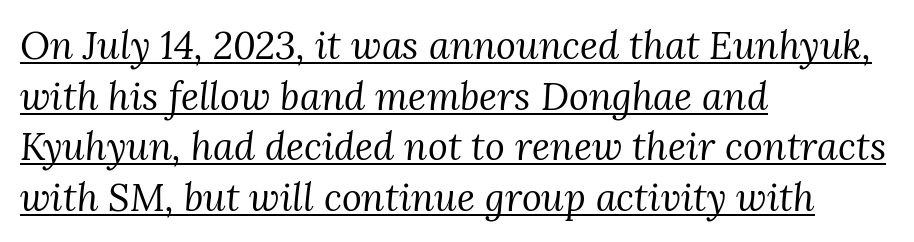
The image shows 38 px regular-weight serif type, italic (leaning right); set left-aligned, normal line spacing (1.33x), normal letter spacing, underlined; medium stroke contrast and a medium x-height.
